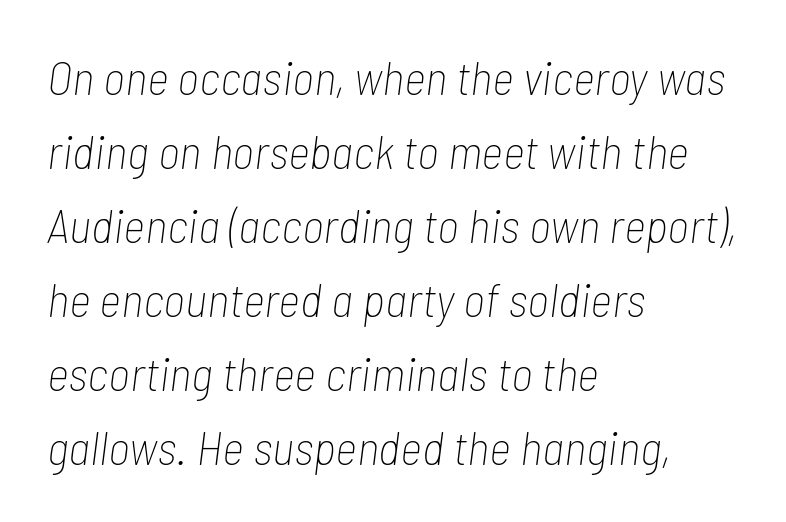
{"italic": "yes", "lean": "right", "slant_degrees": 7, "bold": "no", "weight": "thin", "width": "condensed", "stroke_contrast": "low", "x_height": "medium", "monospaced": "no", "underline": "no", "align": "left", "line_spacing": "normal", "line_spacing_ratio": 1.54, "letter_spacing": "normal", "letter_spacing_em": 0.0, "glyph_px": 48}
